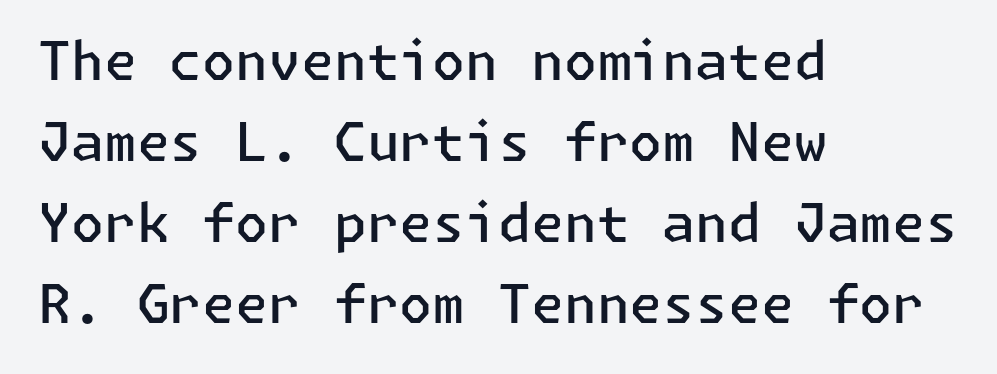
The rows are spaced the way most documents space them. The gaps between neighbouring characters are ordinary and unremarkable. Upright lettering throughout. Caption: multi-line text, flush left, ragged right.
